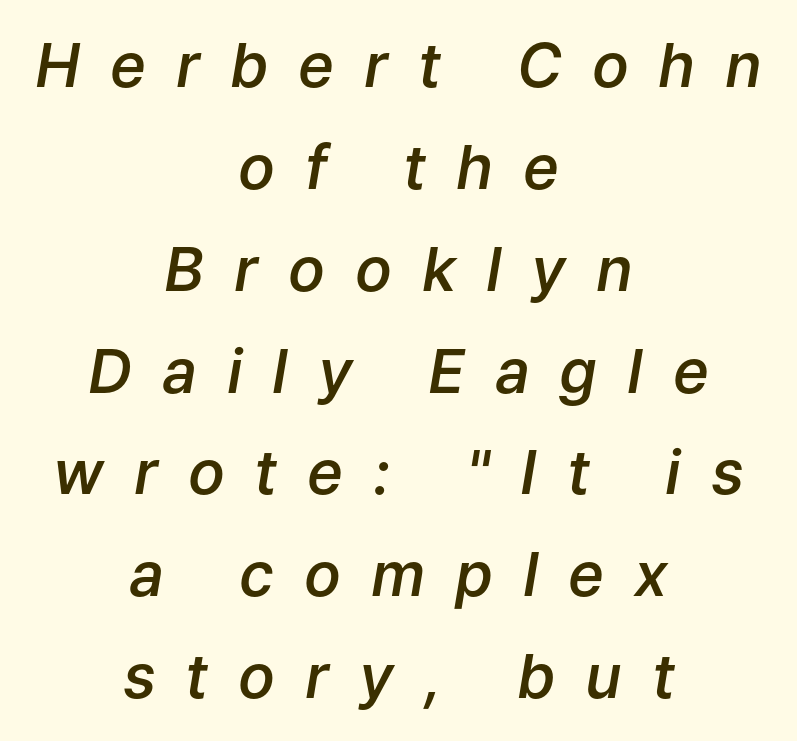
The glyphs are unaccompanied by any horizontal stroke below them. Honestly, the row spacing looks completely unremarkable. Tracking value appears strongly positive — letters spread wide. Weight: semibold (demi). A centered setting, common on invitations and titles, is used for this passage.
